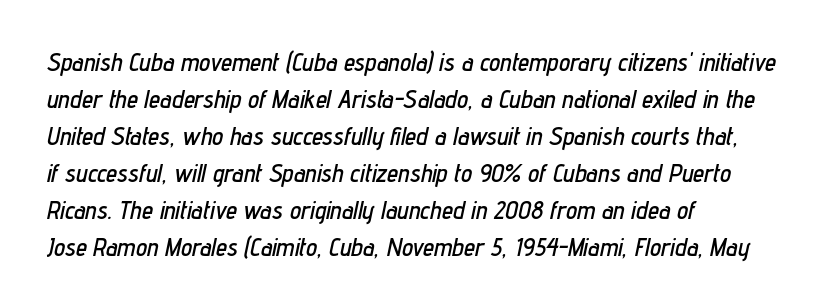
How are the letters spaced? Ordinarily, with no added tracking. The glyphs look as if they've been sheared to an angle. Regarding leading, the lines here are spaced in the standard way. Unmarked baselines from the first word to the last. A classic flush-left, rag-right setting is used for this passage.
